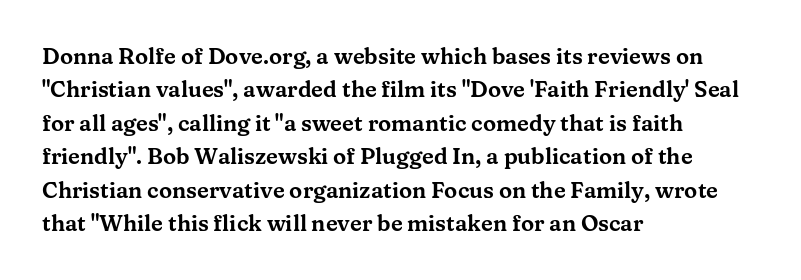
Regarding leading, the lines here are spaced in the standard way. The typography opts for an upright posture over an oblique one. Caption: multi-line text, flush left, ragged right. Nothing unusual about the tracking: characters are spaced as the font intends.
